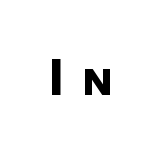
{"serif": "no", "bold": "yes", "weight": "bold", "width": "normal", "stroke_contrast": "low", "x_height": "medium", "monospaced": "no", "underline": "no", "letter_spacing": "wide", "letter_spacing_em": 0.28, "glyph_px": 54}
